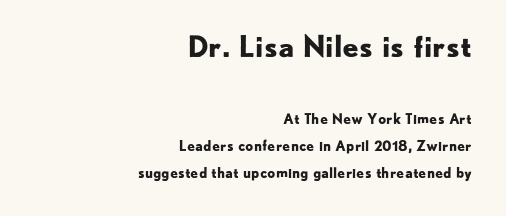
Q: Is the text bold? A: Yes.
Q: Is the text italic (slanted)? A: No, it is upright.
Q: Is the typeface a serif or a sans-serif typeface? A: Sans-serif.
Q: Is the text underlined? A: No.
Q: How is the paragraph aligned? A: Right-aligned.
Q: Is the spacing between letters normal or unusually wide? A: Normal.
Q: Is the spacing between lines tight, normal or loose? A: Loose.
Q: Which block of text is set in a larger size, the first (top) or the second (bottom)? A: The first (top) one.
Q: Width (condensed, normal, or wide)? A: Normal.
Q: Stroke contrast? A: Low.
Q: x-height? A: Small.
Q: Monospaced? A: No.
